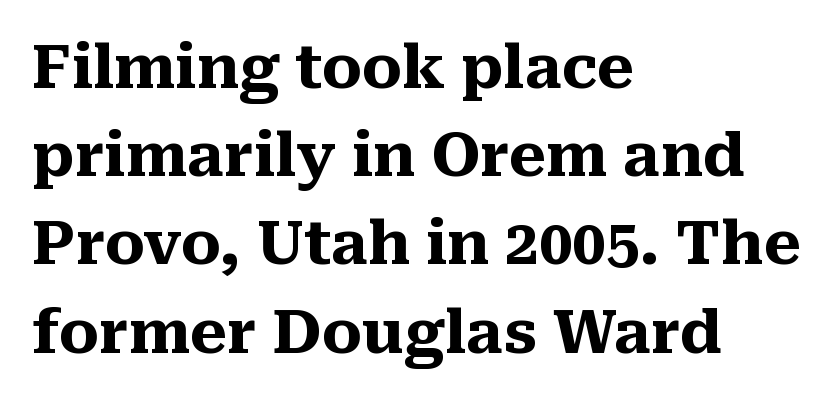
{"serif": "yes", "italic": "no", "bold": "yes", "weight": "heavy", "width": "normal", "stroke_contrast": "medium", "x_height": "medium", "monospaced": "no", "underline": "no", "align": "left", "line_spacing": "normal", "line_spacing_ratio": 1.47, "letter_spacing": "normal", "letter_spacing_em": 0.0, "glyph_px": 60}
